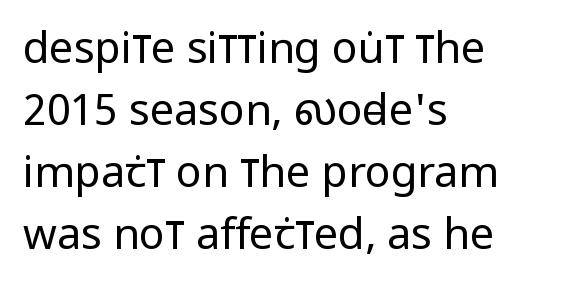
The image shows 43 px regular-weight, condensed sans-serif type, upright; set left-aligned, normal line spacing (1.44x), normal letter spacing, not underlined; low stroke contrast and a large x-height.
